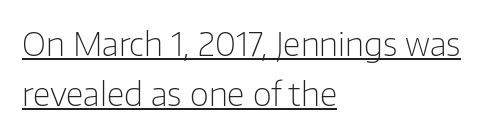
{"serif": "no", "italic": "no", "bold": "no", "weight": "light", "width": "normal", "stroke_contrast": "low", "x_height": "medium", "monospaced": "no", "underline": "yes", "align": "left", "line_spacing": "normal", "line_spacing_ratio": 1.53, "letter_spacing": "normal", "letter_spacing_em": 0.0, "glyph_px": 33}
